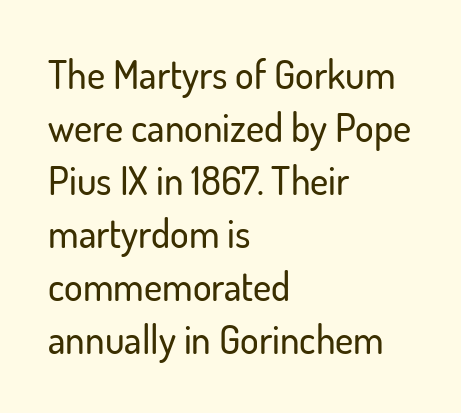
Q: Is the text italic (slanted)? A: No, it is upright.
Q: Is the typeface a serif or a sans-serif typeface? A: Sans-serif.
Q: Is the text underlined? A: No.
Q: How is the paragraph aligned? A: Left-aligned.
Q: Is the spacing between letters normal or unusually wide? A: Normal.
Q: Is the spacing between lines tight, normal or loose? A: Normal.
Q: Width (condensed, normal, or wide)? A: Normal.
Q: Stroke contrast? A: Low.
Q: x-height? A: Small.
Q: Monospaced? A: No.
